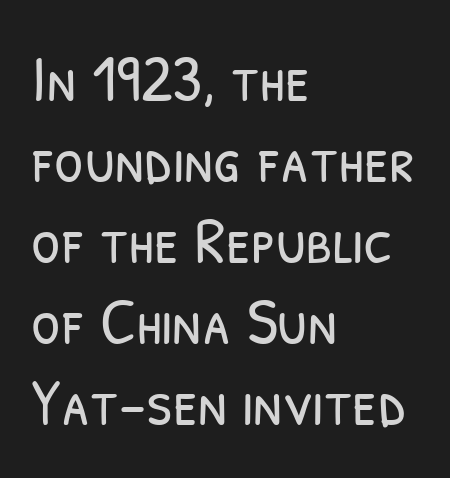
The image shows 67 px light, condensed sans-serif type; set left-aligned, line spacing 1.21x, normal letter spacing, not underlined; low stroke contrast and a medium x-height.
